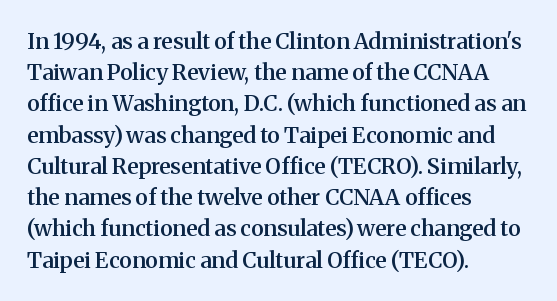
{"italic": "no", "bold": "semi", "underline": "no", "align": "left", "line_spacing": "normal", "line_spacing_ratio": 1.42, "letter_spacing": "normal", "letter_spacing_em": 0.0, "glyph_px": 22}
